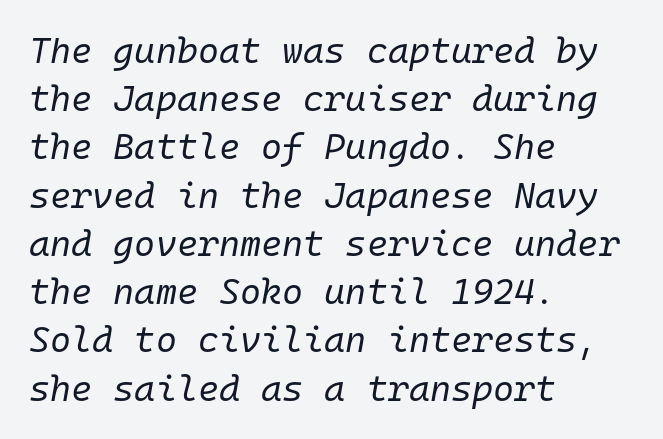
Q: Is the text bold? A: No.
Q: Is the text italic (slanted)? A: Yes, it leans right by about 10 degrees.
Q: Is the text underlined? A: No.
Q: How is the paragraph aligned? A: Left-aligned.
Q: Is the spacing between letters normal or unusually wide? A: Normal.
Q: Is the spacing between lines tight, normal or loose? A: Normal.
Q: Width (condensed, normal, or wide)? A: Normal.
Q: Stroke contrast? A: Low.
Q: x-height? A: Medium.
Q: Monospaced? A: Yes.
